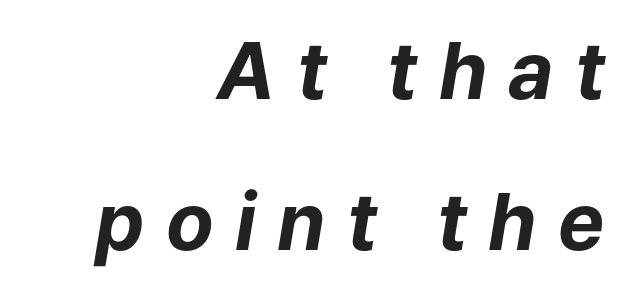
The image shows 78 px bold type, italic (leaning right); set right-aligned, loose line spacing (1.93x), unusually wide letter spacing (+0.27 em), not underlined; low stroke contrast and a medium x-height.
